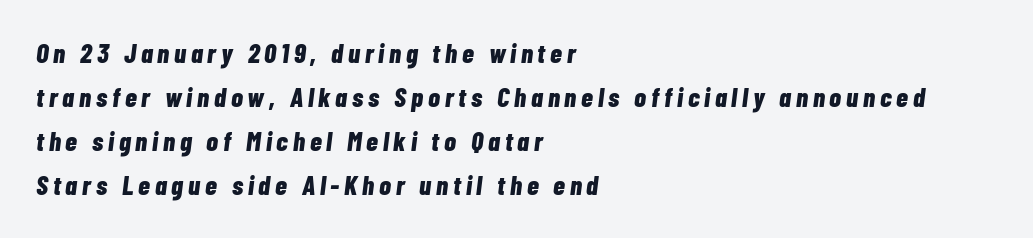
Q: Is the text bold? A: Yes.
Q: Is the text italic (slanted)? A: Yes, it leans right by about 7 degrees.
Q: Is the text underlined? A: No.
Q: How is the paragraph aligned? A: Left-aligned.
Q: Is the spacing between lines tight, normal or loose? A: Normal.
